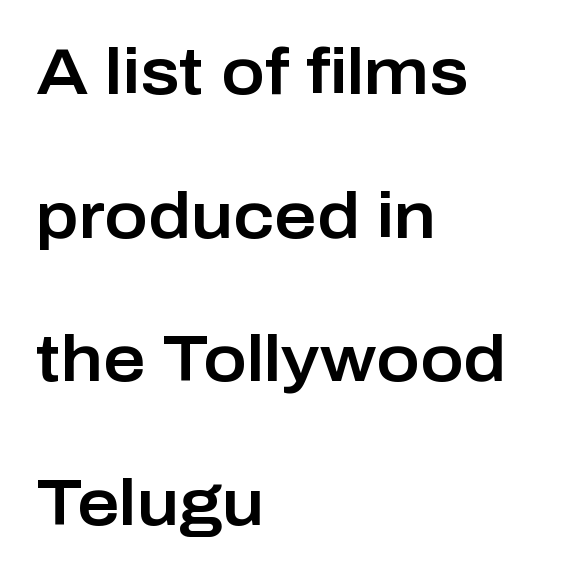
The image shows 65 px sans-serif type, upright; set left-aligned, loose line spacing (2.21x), normal letter spacing, not underlined; low stroke contrast and a medium x-height.
